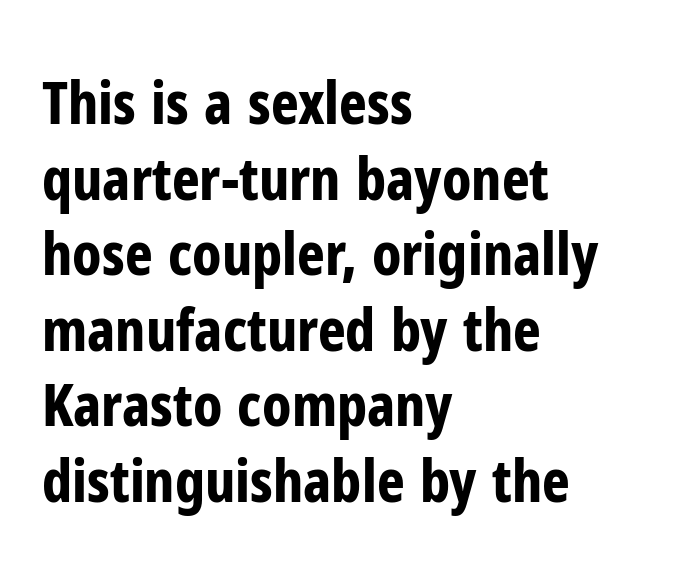
{"serif": "no", "italic": "no", "bold": "yes", "weight": "bold", "width": "condensed", "stroke_contrast": "low", "x_height": "medium", "monospaced": "no", "underline": "no", "align": "left", "line_spacing": "normal", "line_spacing_ratio": 1.28, "letter_spacing": "normal", "letter_spacing_em": 0.0, "glyph_px": 59}
